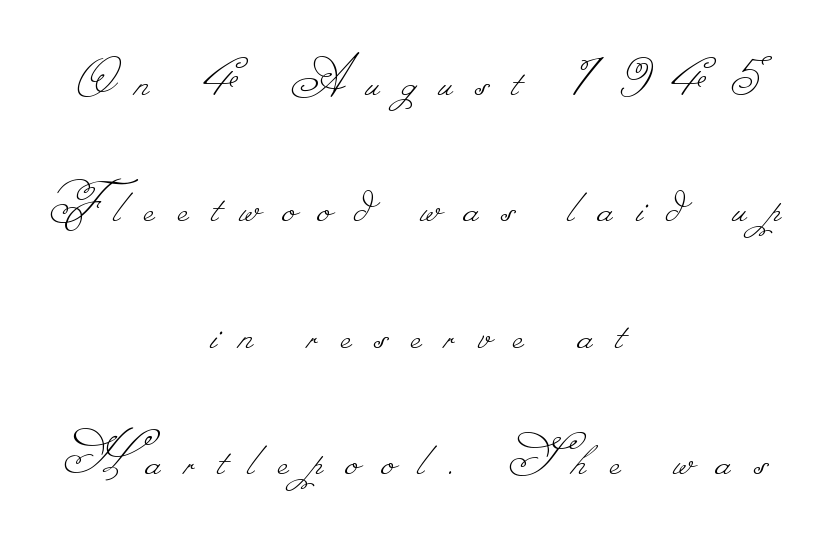
{"bold": "no", "weight": "thin", "width": "normal", "stroke_contrast": "low", "monospaced": "no", "underline": "no", "align": "center", "line_spacing": "loose", "line_spacing_ratio": 2.18, "letter_spacing": "wide", "letter_spacing_em": 0.4, "glyph_px": 58}
